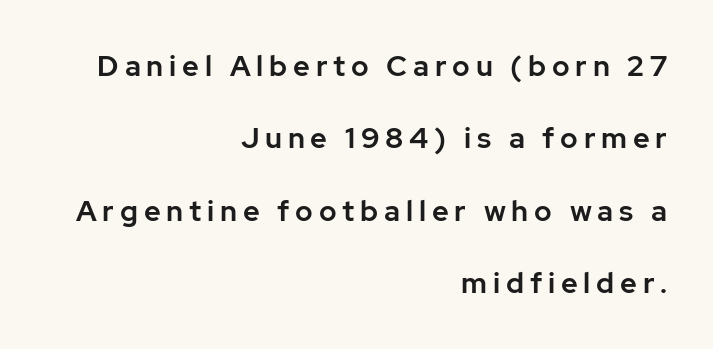
Is there any slant? The stems are plumb. How would I describe the line gaps? Wide and relaxed. The zone under the glyphs is completely vacant. A sans-serif font was chosen for this passage. How are the letters spaced? Widely, with obvious added tracking.
